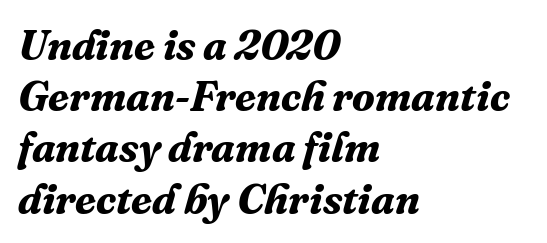
The image shows 42 px bold serif type, italic (leaning right); set left-aligned, line spacing 1.22x, normal letter spacing, not underlined; medium stroke contrast and a medium x-height.
